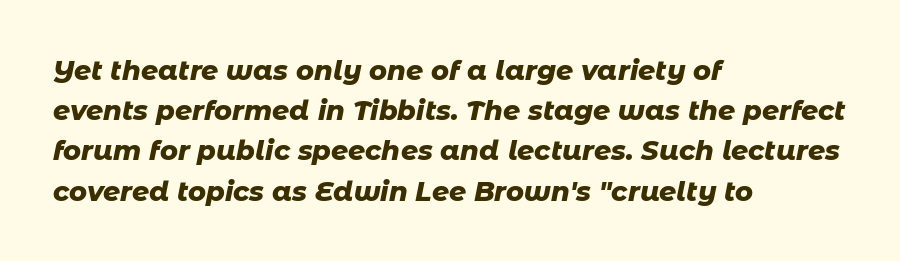
The font's italic variant was chosen for this text. Regular leading. How are the letters spaced? Ordinarily, with no added tracking. Alignment: flush left. Strong, thick strokes mark this as bold type.
